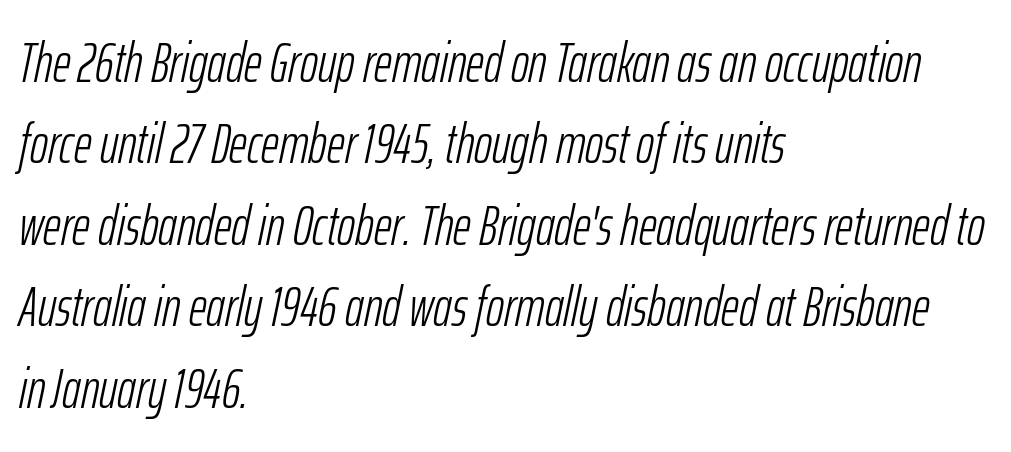
The image shows 55 px light, condensed type, italic (leaning right); set left-aligned, normal line spacing (1.48x), normal letter spacing, not underlined; low stroke contrast and a medium x-height.
